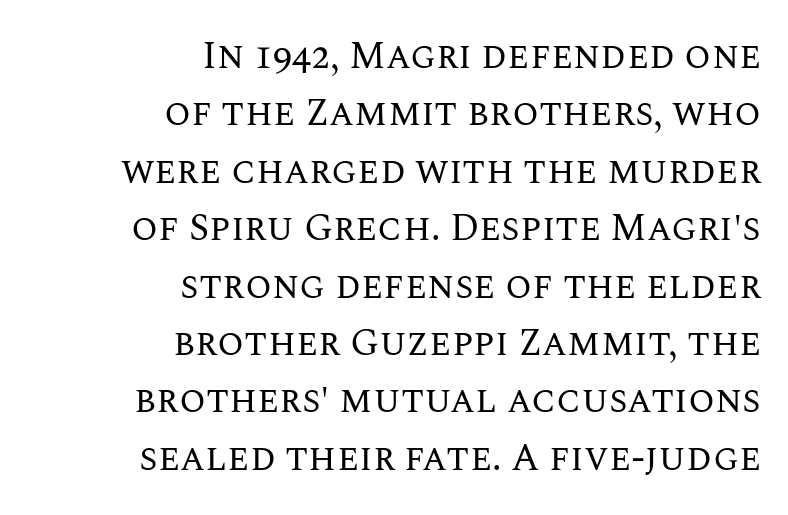
Horizontally, the lines are justified to the trailing edge only. What's the leading like? Ordinary, nothing unusual. If you drew a line through each stem, it would be perfectly vertical. Unbolded letterforms with no extra heft.
